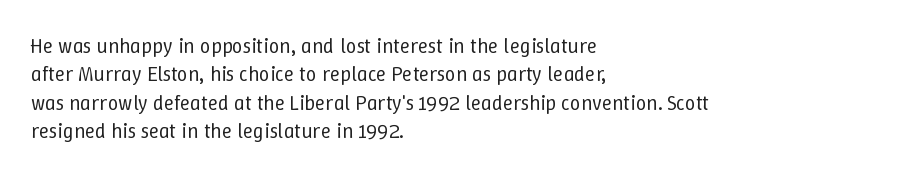
{"italic": "no", "bold": "no", "underline": "no", "align": "left", "line_spacing": "normal", "line_spacing_ratio": 1.35, "letter_spacing": "normal", "letter_spacing_em": 0.0, "glyph_px": 21}
